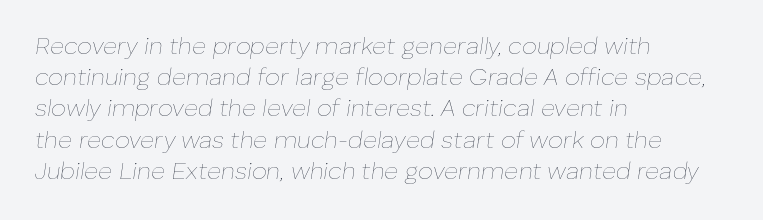
Q: Is the text bold? A: No.
Q: Is the text italic (slanted)? A: Yes, it leans right by about 8 degrees.
Q: Is the text underlined? A: No.
Q: How is the paragraph aligned? A: Left-aligned.
Q: Is the spacing between letters normal or unusually wide? A: Normal.
Q: Is the spacing between lines tight, normal or loose? A: Normal.
